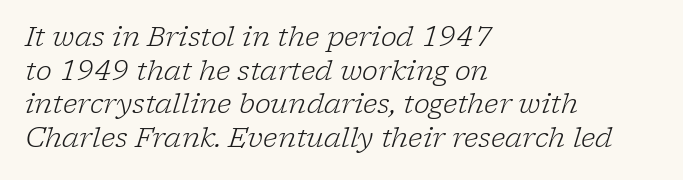
Q: Is the text bold? A: No.
Q: Is the text italic (slanted)? A: Yes, it leans right by about 17 degrees.
Q: Is the text underlined? A: No.
Q: How is the paragraph aligned? A: Left-aligned.
Q: Is the spacing between letters normal or unusually wide? A: Normal.
Q: Is the spacing between lines tight, normal or loose? A: Normal.
